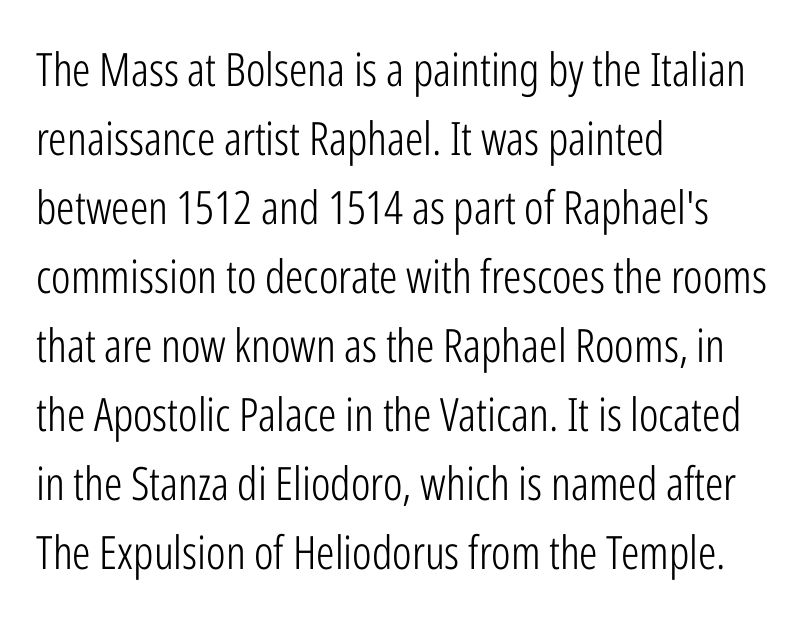
Compared with typical body copy, the letter spacing here is the same. It's the straight-up-and-down kind of type. How would I describe the line gaps? Plain and ordinary. Serif or sans? Sans — the stroke terminals are bare. Line starts are locked; line ends wander. The rendering uses natural spacing where letterforms have individual widths.
